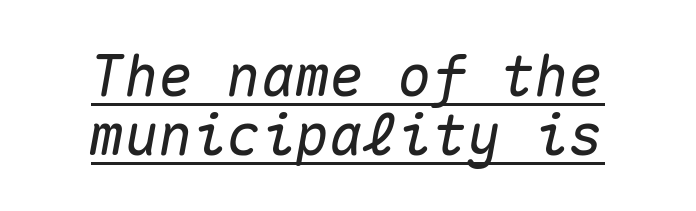
Underlining? Definitely there. Looking at the ascenders, they clearly lean. Both edges are ragged and mirror each other, which tells us the setting is centered. Here the glyphs are tracked normally, forming tight word shapes. You could count columns in this text — the font is strictly monospaced. Leading is clearly below the norm, producing a dense column.
